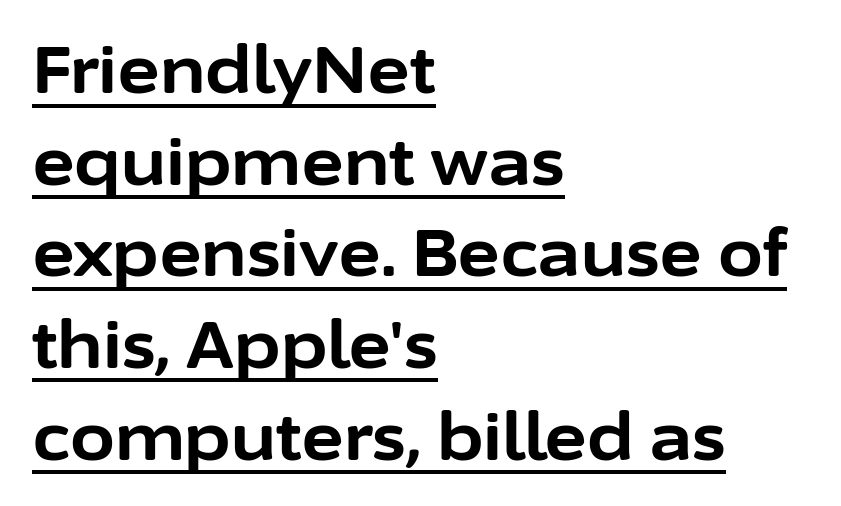
{"serif": "no", "italic": "no", "bold": "yes", "weight": "bold", "width": "normal", "stroke_contrast": "low", "x_height": "medium", "monospaced": "no", "underline": "yes", "align": "left", "line_spacing": "normal", "line_spacing_ratio": 1.41, "letter_spacing": "normal", "letter_spacing_em": 0.0, "glyph_px": 65}
